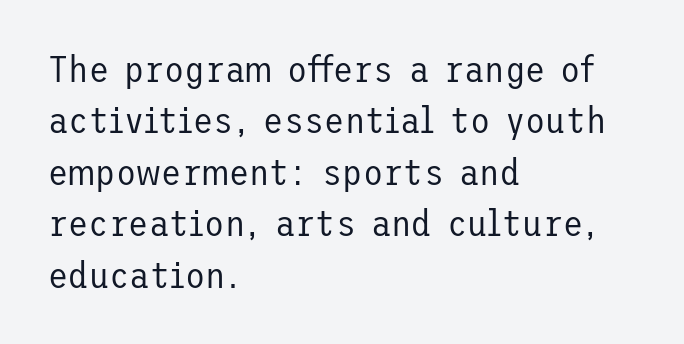
If you drew a line through each stem, it would be perfectly vertical. The font sits on the lighter half of the weight spectrum, regular included. The zone under the glyphs is completely vacant. Horizontally, the lines are justified to the leading edge only. This sample keeps an unexceptional amount of space between lines.
